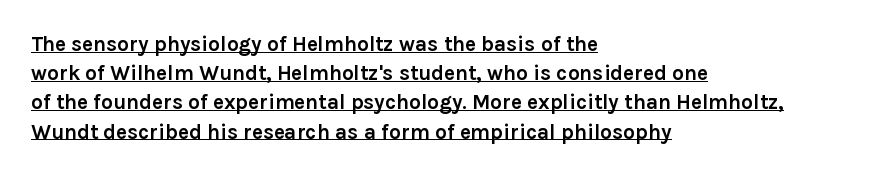
{"italic": "no", "bold": "yes", "underline": "yes", "align": "left", "line_spacing": "normal", "line_spacing_ratio": 1.39, "letter_spacing": "normal", "letter_spacing_em": 0.0, "glyph_px": 21}
